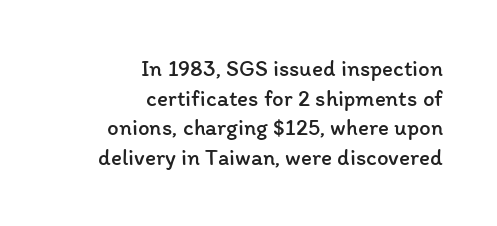
Q: Is the text bold? A: No.
Q: Is the text italic (slanted)? A: No, it is upright.
Q: Is the text underlined? A: No.
Q: How is the paragraph aligned? A: Right-aligned.
Q: Is the spacing between letters normal or unusually wide? A: Normal.
Q: Is the spacing between lines tight, normal or loose? A: Normal.
